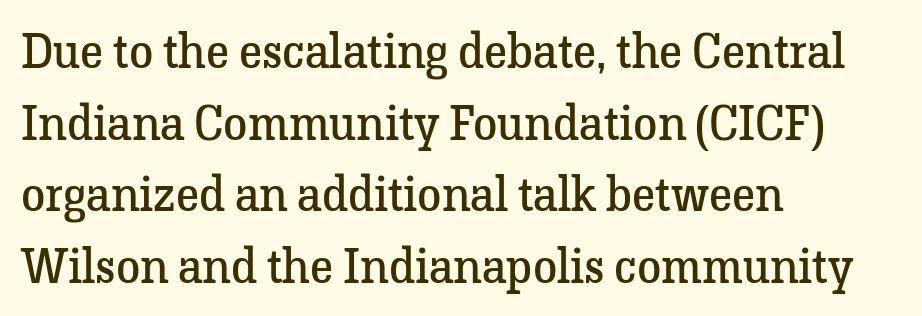
Q: Is the text bold? A: No.
Q: Is the text italic (slanted)? A: No, it is upright.
Q: Is the typeface a serif or a sans-serif typeface? A: Serif.
Q: Is the text underlined? A: No.
Q: How is the paragraph aligned? A: Left-aligned.
Q: Is the spacing between letters normal or unusually wide? A: Normal.
Q: Is the spacing between lines tight, normal or loose? A: Normal.
Q: Width (condensed, normal, or wide)? A: Normal.
Q: Stroke contrast? A: Low.
Q: x-height? A: Medium.
Q: Monospaced? A: No.
